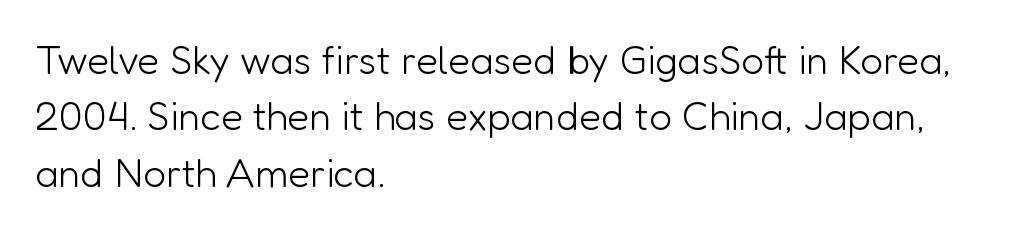
Baseline-to-baseline distance is the conventional proportion of letter height. Inter-character spacing is left at the font's built-in metrics. The letters look calm and open, with moderate or lighter stems. Spacing verdict: proportional, widths tailored to each character. Typographically, this falls in the sans-serif category. Where is the straight margin? On the left.
